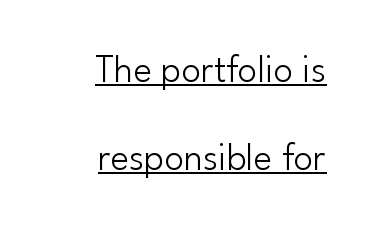
{"serif": "no", "italic": "no", "bold": "no", "weight": "light", "width": "normal", "stroke_contrast": "low", "x_height": "small", "monospaced": "no", "underline": "yes", "align": "right", "line_spacing": "loose", "line_spacing_ratio": 2.26, "letter_spacing": "normal", "letter_spacing_em": 0.0, "glyph_px": 39}
